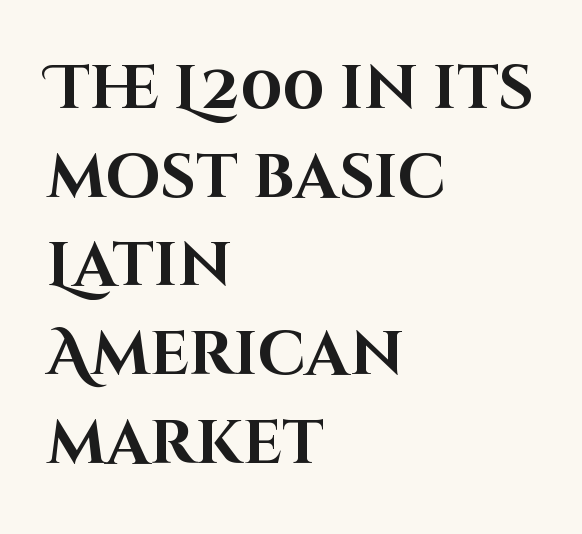
Q: Is the text bold? A: Yes.
Q: Is the text italic (slanted)? A: No, it is upright.
Q: Is the typeface a serif or a sans-serif typeface? A: Sans-serif.
Q: Is the text underlined? A: No.
Q: How is the paragraph aligned? A: Left-aligned.
Q: Is the spacing between letters normal or unusually wide? A: Normal.
Q: Is the spacing between lines tight, normal or loose? A: Normal.
Q: Width (condensed, normal, or wide)? A: Normal.
Q: Stroke contrast? A: High.
Q: x-height? A: Large.
Q: Monospaced? A: No.
